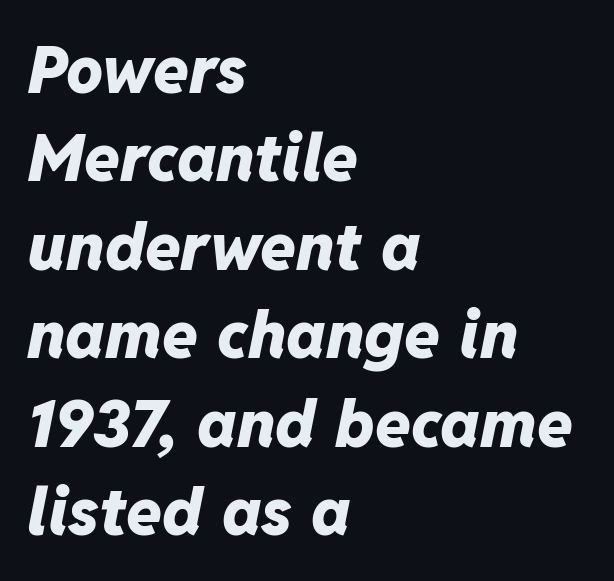
The space directly below the letters is spotless. The tracking reads as untouched default to a designer's eye. How heavy is the stroke? Heavy — this is a bold. Rendered with sloped, italic letterforms. This sample has the flowing, uneven cadence of proportional lettering.
